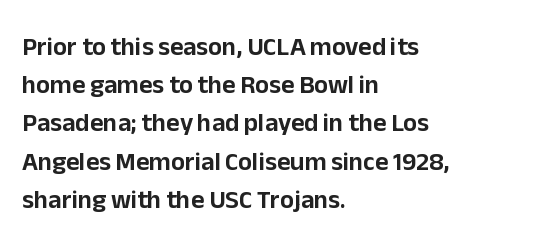
The image shows 26 px text type, upright; set left-aligned, normal line spacing (1.47x), normal letter spacing, not underlined.
